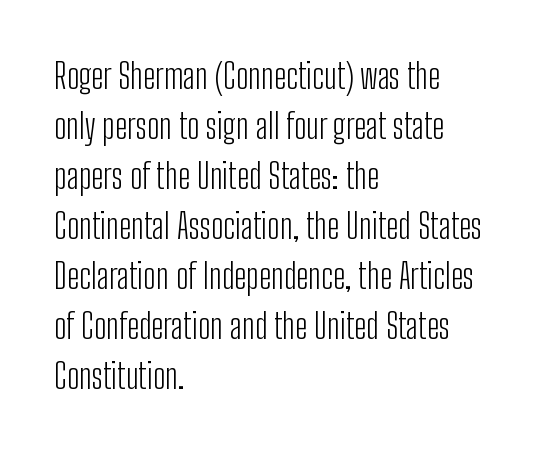
Q: Is the text bold? A: No.
Q: Is the text italic (slanted)? A: No, it is upright.
Q: Is the typeface a serif or a sans-serif typeface? A: Sans-serif.
Q: Is the text underlined? A: No.
Q: How is the paragraph aligned? A: Left-aligned.
Q: Is the spacing between letters normal or unusually wide? A: Normal.
Q: Is the spacing between lines tight, normal or loose? A: Normal.
Q: Width (condensed, normal, or wide)? A: Condensed.
Q: Stroke contrast? A: Low.
Q: x-height? A: Medium.
Q: Monospaced? A: No.
